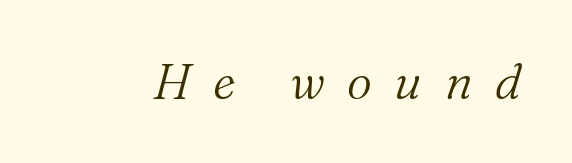
The image shows 49 px light serif type, italic (leaning right); set unusually wide letter spacing (+0.46 em), not underlined; medium stroke contrast and a medium x-height.
